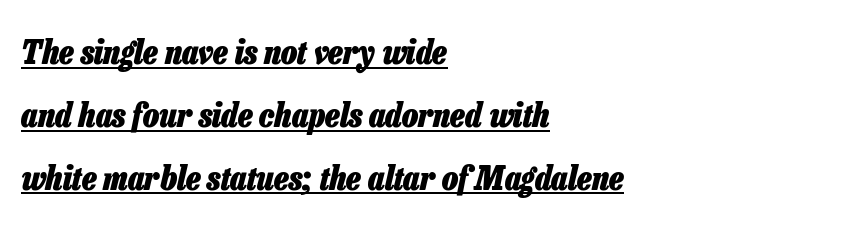
{"italic": "yes", "lean": "right", "slant_degrees": 13, "bold": "yes", "weight": "heavy", "width": "condensed", "stroke_contrast": "low", "x_height": "medium", "monospaced": "no", "underline": "yes", "align": "left", "line_spacing_ratio": 1.85, "letter_spacing": "normal", "letter_spacing_em": 0.0, "glyph_px": 34}
